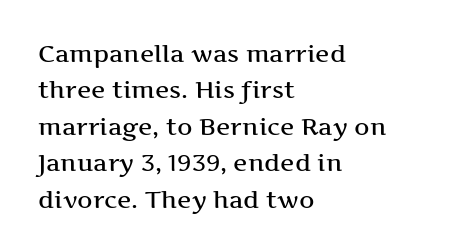
The image shows 24 px text type, upright; set left-aligned, normal line spacing (1.52x), normal letter spacing, not underlined.
